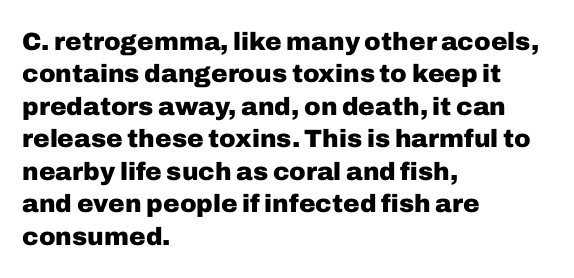
Q: Is the text bold? A: Yes.
Q: Is the text italic (slanted)? A: No, it is upright.
Q: Is the text underlined? A: No.
Q: How is the paragraph aligned? A: Left-aligned.
Q: Is the spacing between letters normal or unusually wide? A: Normal.
Q: Is the spacing between lines tight, normal or loose? A: Normal.
